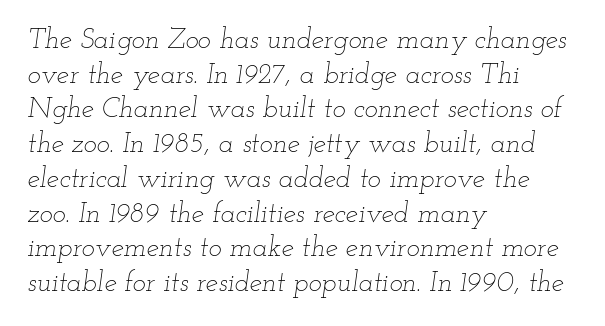
Glance below the letters and you will spot only blank space. No chunkiness to these letters — they're not bold. Italic? Definitely — the glyphs are oblique. Teacher's note: observe the even left margin — that is flush-left alignment. These lines keep a tight, regular rhythm from letter to letter.
